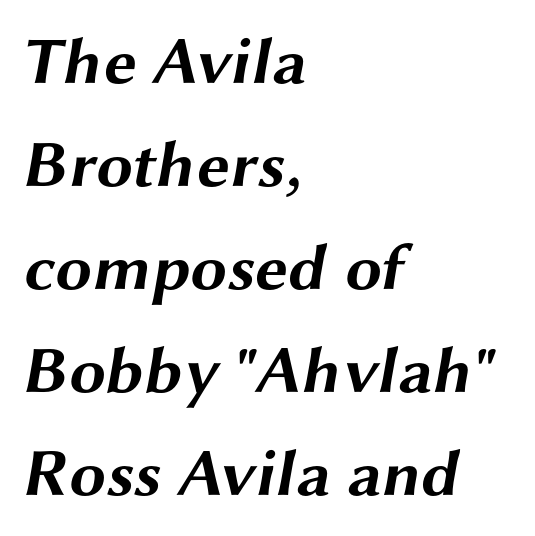
I'd describe the lettering as bold — thick and assertive. Descender tails drop into unmarked territory. Visually the block forms a straight wall on the left and a jagged coastline on the right. You could not count columns in this text — the font is proportionally spaced.
